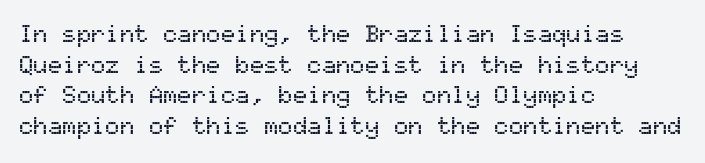
{"italic": "no", "underline": "no", "align": "left", "line_spacing": "normal", "line_spacing_ratio": 1.28, "letter_spacing": "normal", "letter_spacing_em": 0.0, "glyph_px": 24}
